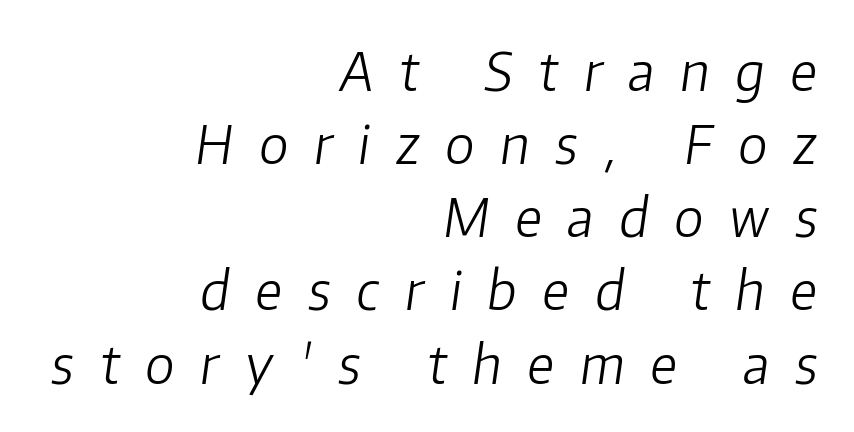
The image shows 53 px light type, italic (leaning right); set right-aligned, normal line spacing (1.38x), unusually wide letter spacing (+0.49 em), not underlined; low stroke contrast and a medium x-height.
